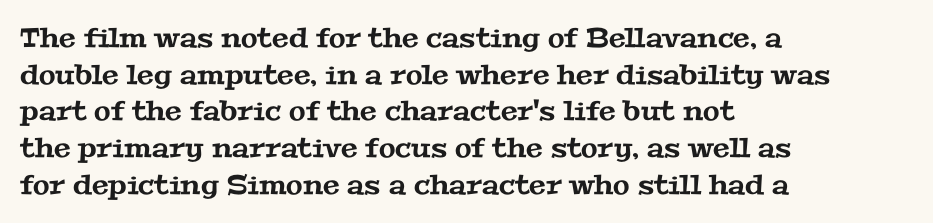
The area under the type is left untouched. Line beginnings align vertically; line endings do not. Each new line begins a customary step beneath the previous one. Nothing unusual about the tracking: characters are spaced as the font intends.
